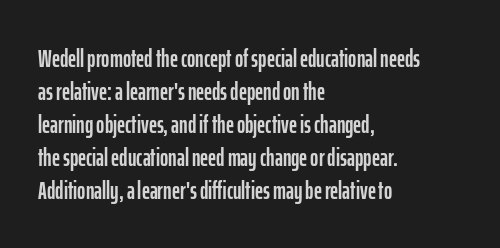
{"italic": "no", "underline": "no", "align": "left", "line_spacing": "normal", "line_spacing_ratio": 1.32, "letter_spacing": "normal", "letter_spacing_em": 0.0, "glyph_px": 25}
